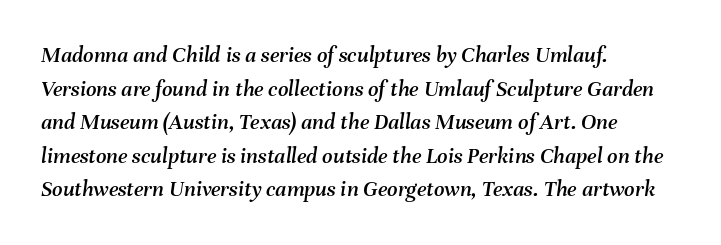
{"italic": "yes", "lean": "right", "slant_degrees": 8, "underline": "no", "align": "left", "line_spacing": "normal", "line_spacing_ratio": 1.46, "letter_spacing": "normal", "letter_spacing_em": 0.0, "glyph_px": 23}
